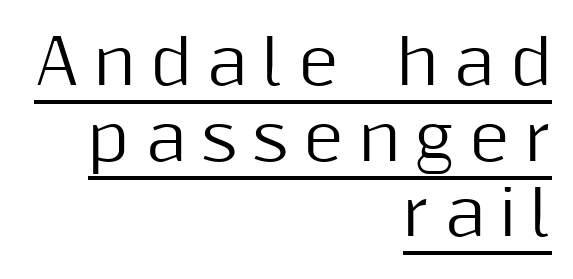
The image shows 62 px sans-serif type, upright; set right-aligned, line spacing 1.22x, unusually wide letter spacing (+0.24 em), underlined; medium stroke contrast and a medium x-height.
